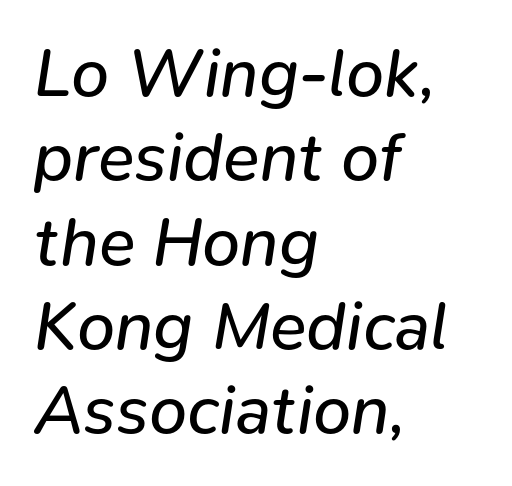
The image shows 68 px regular-weight type, italic (leaning right); set left-aligned, line spacing 1.24x, normal letter spacing, not underlined; low stroke contrast and a medium x-height.
